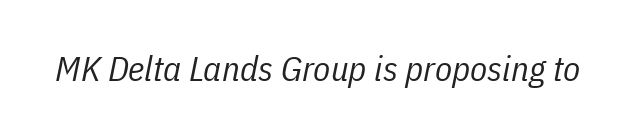
Q: Is the text bold? A: No.
Q: Is the text italic (slanted)? A: Yes, it leans right by about 11 degrees.
Q: Is the text underlined? A: No.
Q: Is the spacing between letters normal or unusually wide? A: Normal.
Q: Width (condensed, normal, or wide)? A: Condensed.
Q: Stroke contrast? A: Low.
Q: x-height? A: Medium.
Q: Monospaced? A: No.
